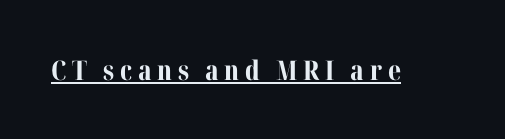
Posture: upright roman. Does extra space separate the letters? Yes, quite a lot of it. Underline: present. What weight is shown? A full bold with thick strokes.
